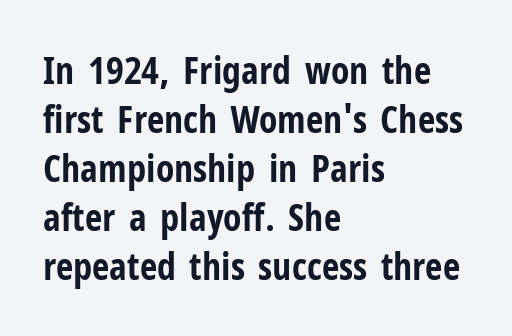
The image shows 38 px bold, condensed sans-serif type, upright; set left-aligned, normal line spacing (1.29x), normal letter spacing, not underlined; low stroke contrast and a medium x-height.
